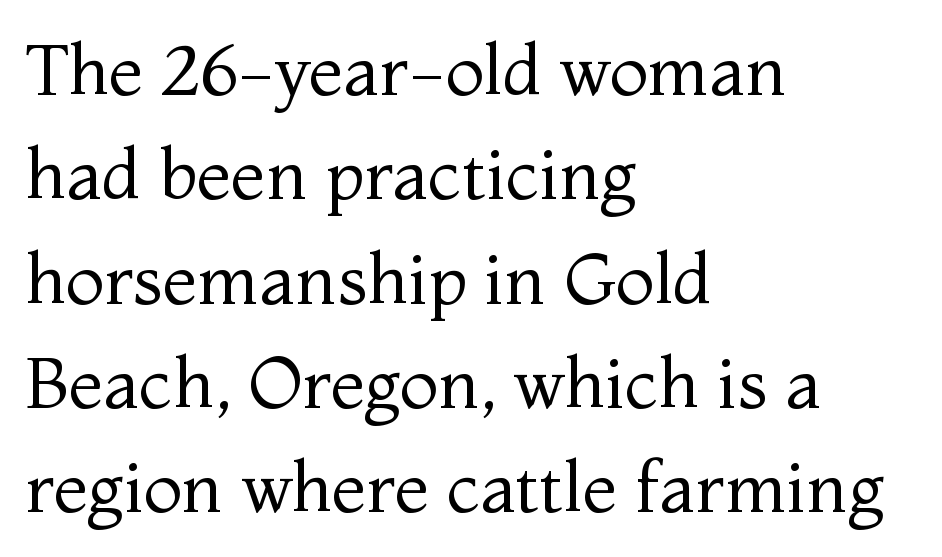
A clean baseline with only descenders dipping below it. Normally led — the rows are evenly, conventionally spaced. Style check: upright. These lines keep a tight, regular rhythm from letter to letter. Little horizontal feet cap the strokes, marking this as serif type. Line beginnings align vertically; line endings do not.
